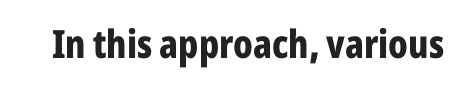
The image shows 39 px bold, condensed sans-serif type, upright; set normal letter spacing, not underlined; low stroke contrast and a medium x-height.
